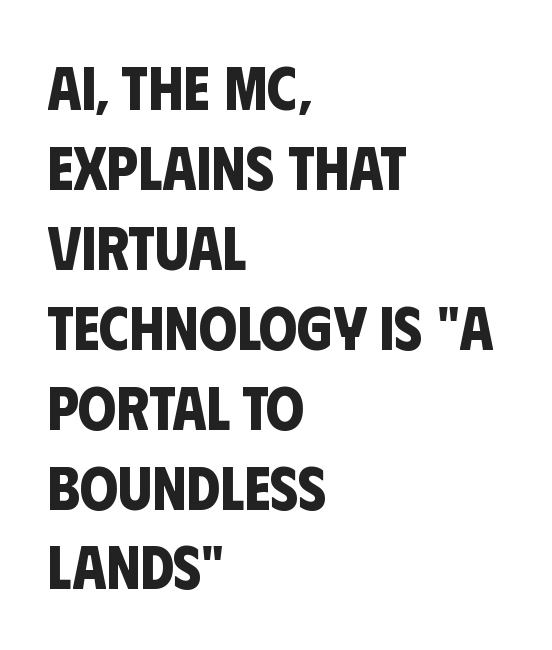
Lines of text with bare space underneath. Each new line begins a customary step beneath the previous one. Notice how the passage keeps a crisp vertical edge on the left only. What weight is shown? A full bold with thick strokes. Character widths vary here, with narrow letters taking less room than wide ones.
